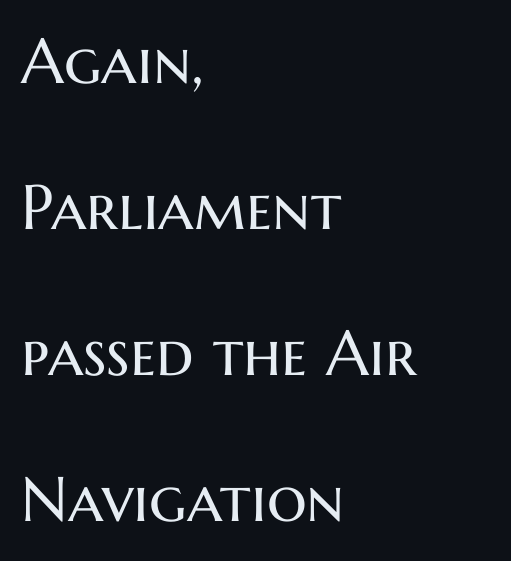
Q: Is the text bold? A: No.
Q: Is the text italic (slanted)? A: No, it is upright.
Q: Is the typeface a serif or a sans-serif typeface? A: Sans-serif.
Q: Is the text underlined? A: No.
Q: How is the paragraph aligned? A: Left-aligned.
Q: Is the spacing between letters normal or unusually wide? A: Normal.
Q: Is the spacing between lines tight, normal or loose? A: Loose.
Q: Width (condensed, normal, or wide)? A: Normal.
Q: Stroke contrast? A: Medium.
Q: x-height? A: Medium.
Q: Monospaced? A: No.
